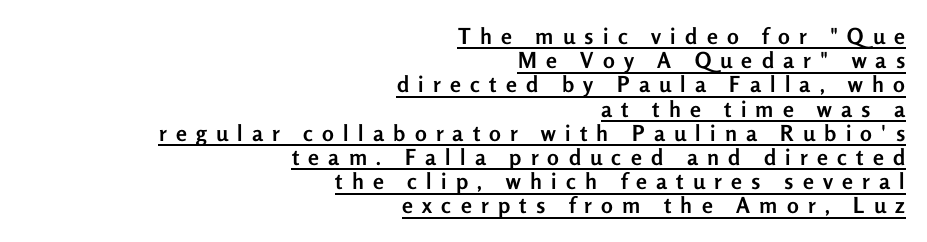
{"italic": "no", "bold": "yes", "underline": "yes", "align": "right", "line_spacing": "tight", "line_spacing_ratio": 1.1, "letter_spacing": "wide", "letter_spacing_em": 0.42, "glyph_px": 22}
